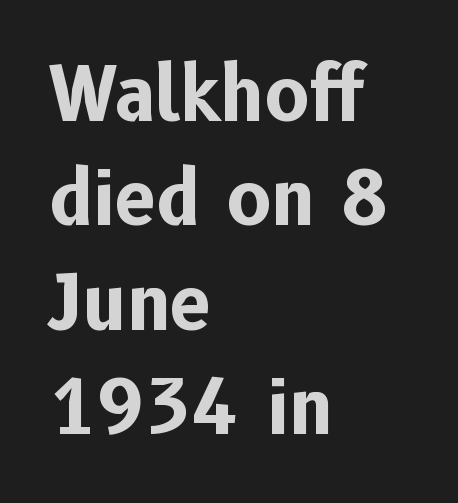
Letterform terminals end flat and unadorned throughout the passage. Each letter keeps its own natural width here, so spacing adapts to shape. Each row of text sits above clean, open space. The lettering holds an erect, upright posture throughout.
